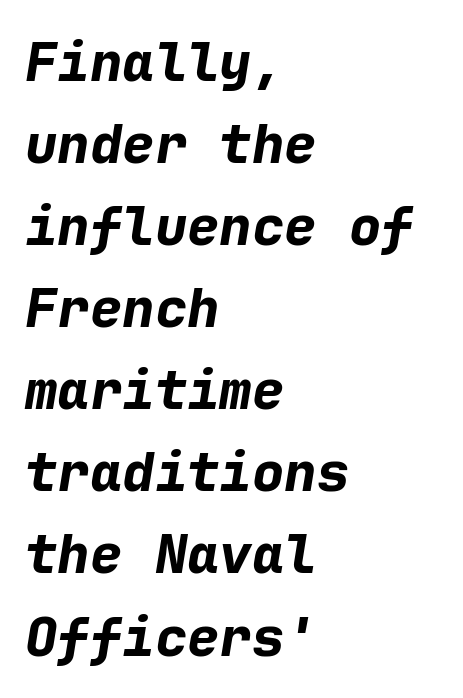
The image shows 54 px bold type, italic (leaning right), monospaced; set left-aligned, normal line spacing (1.52x), normal letter spacing, not underlined; low stroke contrast and a medium x-height.
